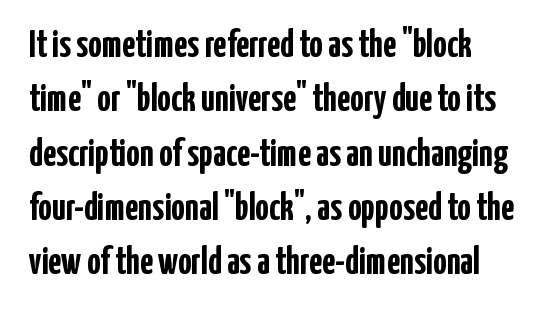
The image shows 38 px semibold, condensed sans-serif type, upright; set normal line spacing (1.43x), normal letter spacing, not underlined; low stroke contrast and a medium x-height.
